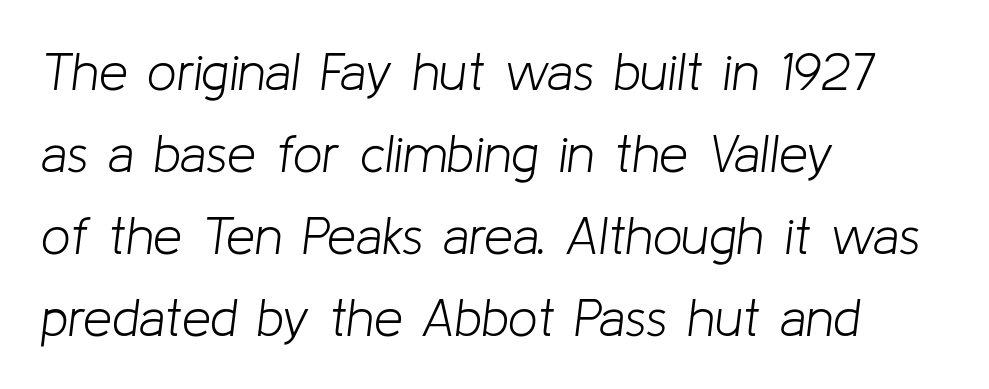
{"italic": "yes", "lean": "right", "slant_degrees": 8, "bold": "no", "weight": "light", "width": "normal", "stroke_contrast": "low", "x_height": "medium", "monospaced": "no", "underline": "no", "align": "left", "line_spacing": "normal", "line_spacing_ratio": 1.58, "letter_spacing": "normal", "letter_spacing_em": 0.0, "glyph_px": 52}
